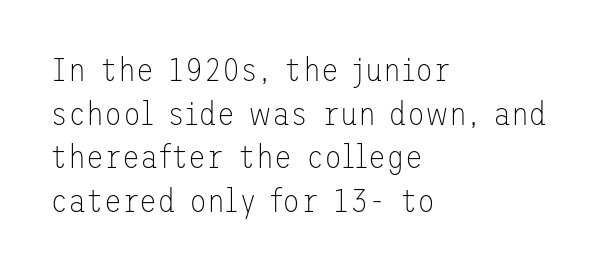
Unbolded letterforms with no extra heft. Notice how the stems are strictly vertical — no italics here. Spacing between characters is what you'd get straight out of the box. Unlike a traditional serif, this face leaves its strokes unadorned. The words here are not underlined.
